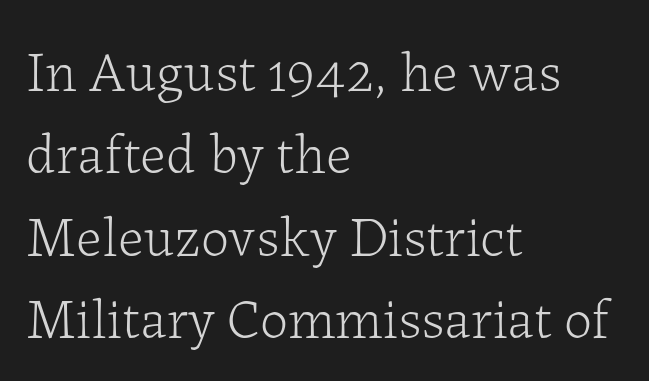
{"serif": "yes", "italic": "no", "bold": "no", "weight": "light", "width": "normal", "stroke_contrast": "low", "x_height": "medium", "monospaced": "no", "underline": "no", "align": "left", "line_spacing": "normal", "line_spacing_ratio": 1.47, "letter_spacing": "normal", "letter_spacing_em": 0.0, "glyph_px": 56}
